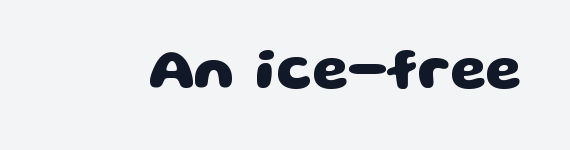
The image shows 58 px heavy, wide sans-serif type; set normal letter spacing, not underlined; low stroke contrast and a large x-height.
